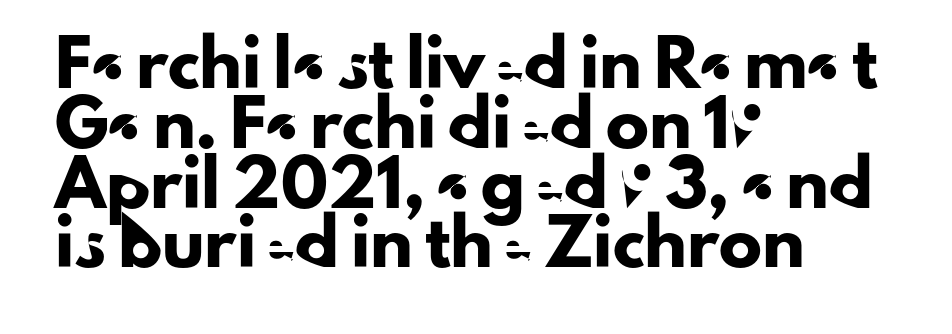
{"serif": "no", "italic": "no", "width": "normal", "stroke_contrast": "low", "x_height": "small", "monospaced": "no", "underline": "no", "align": "left", "line_spacing": "normal", "line_spacing_ratio": 1.39, "letter_spacing": "normal", "letter_spacing_em": 0.0, "glyph_px": 43}
